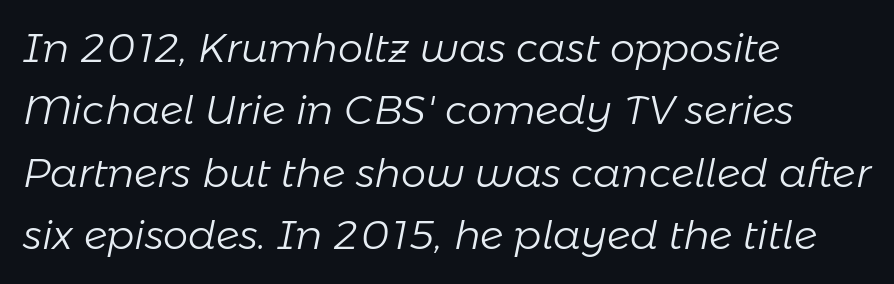
{"italic": "yes", "lean": "right", "slant_degrees": 11, "bold": "no", "weight": "light", "width": "normal", "stroke_contrast": "low", "x_height": "medium", "monospaced": "no", "underline": "no", "align": "left", "line_spacing": "normal", "line_spacing_ratio": 1.56, "letter_spacing": "normal", "letter_spacing_em": 0.0, "glyph_px": 40}
